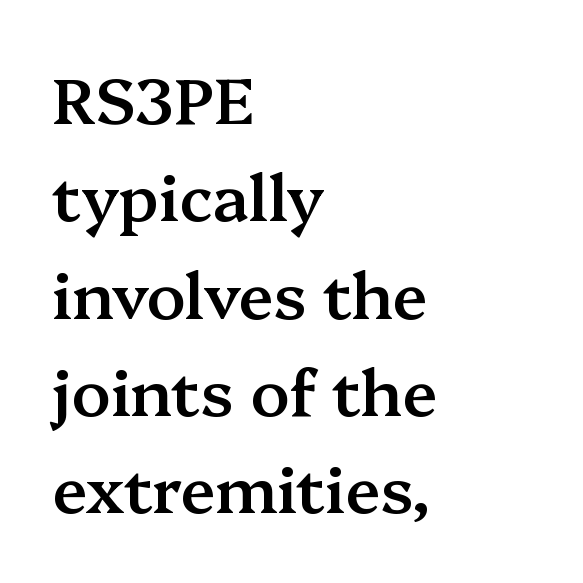
The image shows 64 px semibold serif type, upright; set left-aligned, normal line spacing (1.52x), normal letter spacing, not underlined; medium stroke contrast and a medium x-height.
